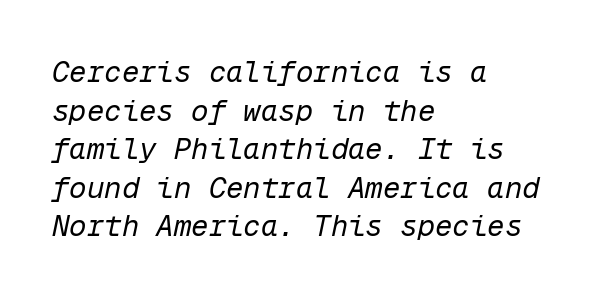
Vertical spacing — default. Layout note: lines flush left. Do the characters align in a grid? Yes, the font is monospaced. Letter spacing: default. Rendered with sloped, italic letterforms. Caption: face not bold, strokes unweighted.
